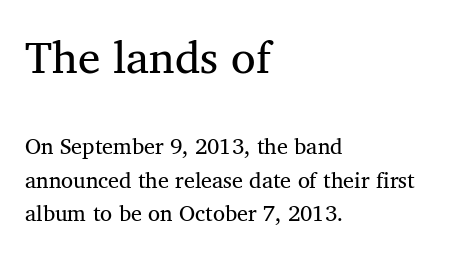
{"serif": "yes", "italic": "no", "bold": "no", "weight": "regular", "width": "normal", "stroke_contrast": "medium", "x_height": "medium", "monospaced": "no", "underline": "no", "align": "left", "line_spacing": "normal", "line_spacing_ratio": 1.53, "letter_spacing": "normal", "letter_spacing_em": 0.0, "larger_block": "first", "size_ratio": 2.05, "glyph_px": 45}
